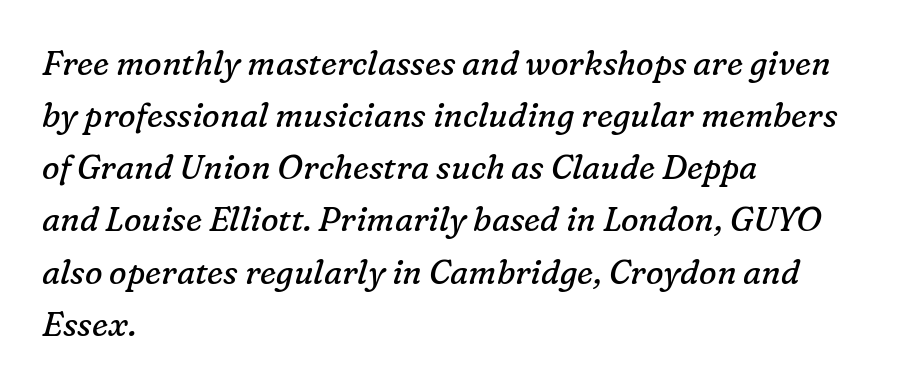
{"serif": "yes", "italic": "yes", "lean": "right", "slant_degrees": 16, "bold": "no", "weight": "regular", "width": "normal", "stroke_contrast": "low", "x_height": "medium", "monospaced": "no", "underline": "no", "align": "left", "line_spacing": "normal", "line_spacing_ratio": 1.58, "letter_spacing": "normal", "letter_spacing_em": 0.0, "glyph_px": 33}
